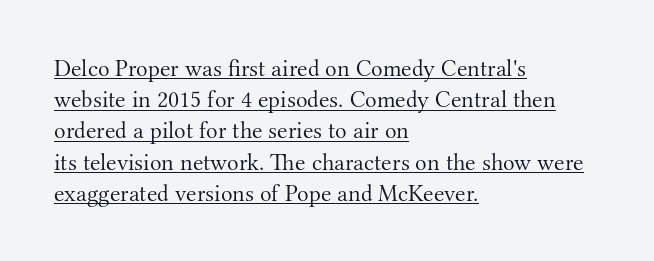
Layout note: lines flush left. Underline: present. Is there any slant? The stems are plumb. Stroke mass is kept to a normal reading level or below. Is the letter spacing exaggerated? No — it looks like the ordinary default. How would I describe the line gaps? Plain and ordinary.
